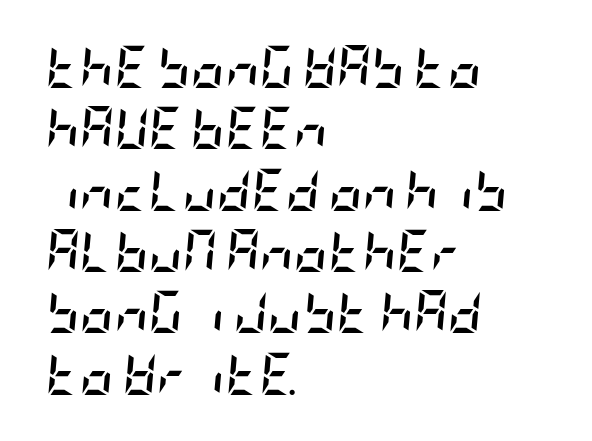
The image shows 42 px semibold, condensed type, italic (leaning right); set left-aligned, normal line spacing (1.46x), normal letter spacing, not underlined; low stroke contrast and a large x-height.
